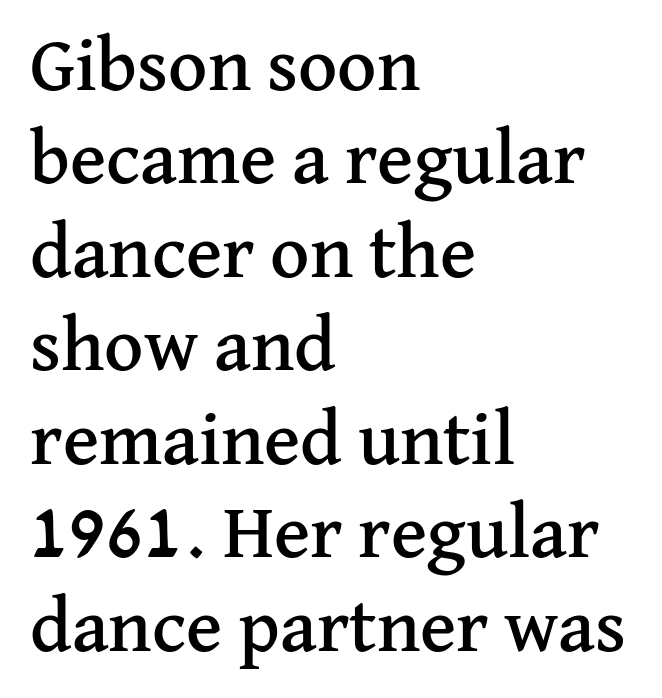
The image shows 76 px serif type, upright; set left-aligned, line spacing 1.23x, normal letter spacing, not underlined; medium stroke contrast and a medium x-height.
